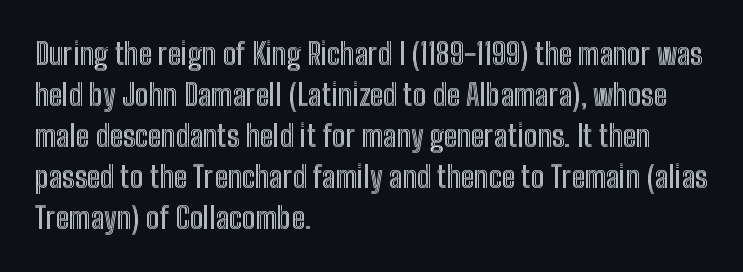
How would I describe the line gaps? Plain and ordinary. Nope, not italic — everything's standing straight. This sample is left-justified, so line endings fall wherever the words run out. The letters sit at their default tracking, neither squeezed nor spread. Proportional: the letters do not fall into vertical columns.
